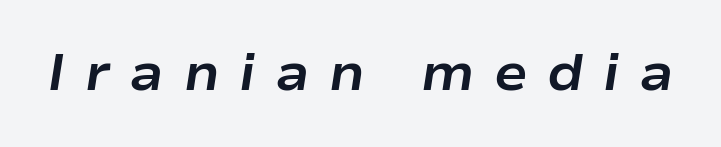
Emphasis by weight is at full strength: bold. The specimen reads as italic at a glance. The passage shown is typed in a proportional face where columns would drift. Compared with typical body copy, the letter spacing here is much looser. The space beneath each line is pristine and unruled.
